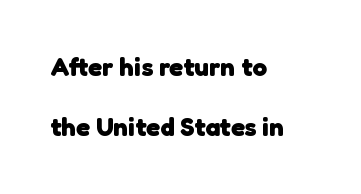
Leftover space on each line is placed entirely after the last word. Glance below the letters and you will spot only blank space. This sample uses plain, unmodified letter spacing. Widely set lines give the paragraph a tall, airy silhouette. Look at the stroke-to-counter ratio: heavy, a bold.
